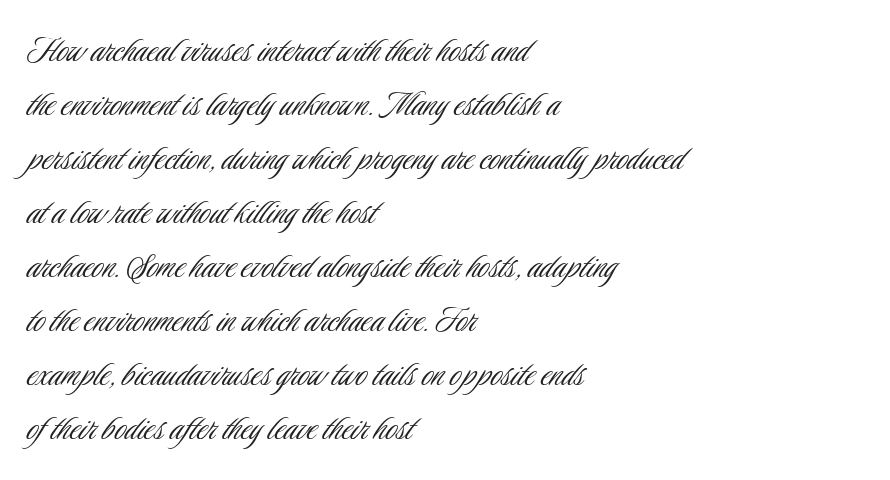
Q: Is the text bold? A: No.
Q: Is the text italic (slanted)? A: Yes.
Q: Is the typeface a serif or a sans-serif typeface? A: Sans-serif.
Q: Is the text underlined? A: No.
Q: How is the paragraph aligned? A: Left-aligned.
Q: Is the spacing between letters normal or unusually wide? A: Normal.
Q: Is the spacing between lines tight, normal or loose? A: Normal.
Q: Width (condensed, normal, or wide)? A: Condensed.
Q: Stroke contrast? A: Low.
Q: x-height? A: Small.
Q: Monospaced? A: No.
